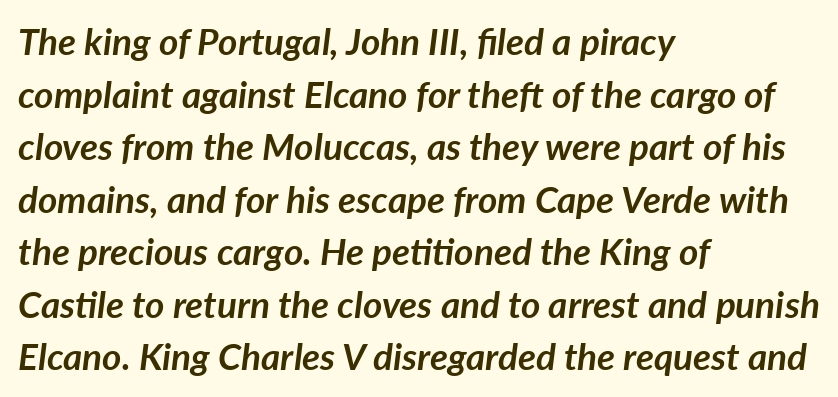
The line texture is even and compact thanks to regular tracking. Looking at the ascenders, they clearly lean. Do the characters align in a grid? No, the font is proportional. Leading: standard. Strokes here are thick enough to call this a true bold. Plain, unruled lines of type.
